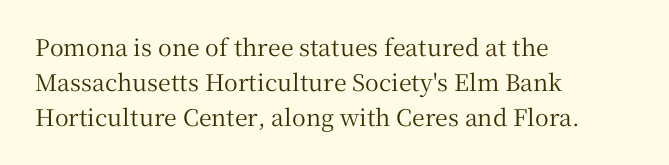
The designer left line spacing at the default. The face used here is rendered with its standard letterfit. The letters stand upright; this is a roman face. The rag falls on the right side of this text block. The words here are not underlined.
